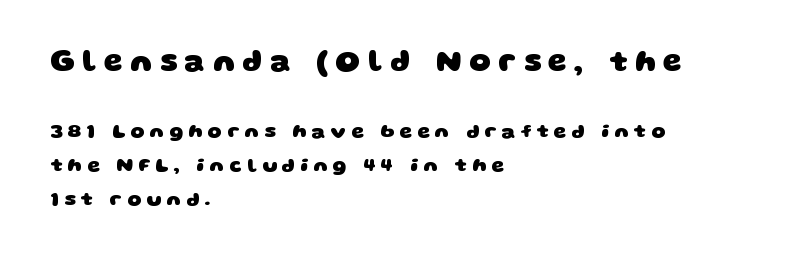
The image shows 30 px heavy, wide sans-serif type; set left-aligned, normal line spacing (1.68x), unusually wide letter spacing (+0.25 em), not underlined; the first (top) block is 1.5x larger; low stroke contrast and a large x-height.
